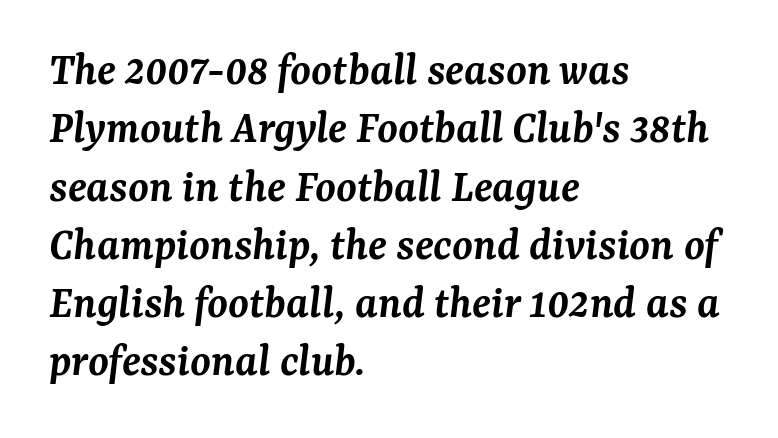
Q: Is the text bold? A: Semi-bold.
Q: Is the text italic (slanted)? A: Yes, it leans right by about 7 degrees.
Q: Is the typeface a serif or a sans-serif typeface? A: Serif.
Q: Is the text underlined? A: No.
Q: How is the paragraph aligned? A: Left-aligned.
Q: Is the spacing between letters normal or unusually wide? A: Normal.
Q: Width (condensed, normal, or wide)? A: Normal.
Q: Stroke contrast? A: Medium.
Q: x-height? A: Medium.
Q: Monospaced? A: No.
